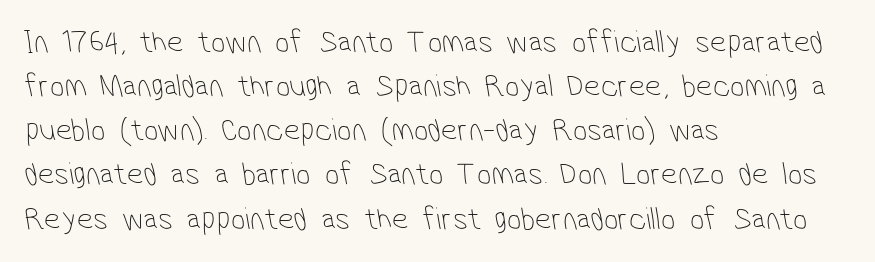
Q: Is the text bold? A: No.
Q: Is the typeface a serif or a sans-serif typeface? A: Sans-serif.
Q: Is the text underlined? A: No.
Q: How is the paragraph aligned? A: Left-aligned.
Q: Is the spacing between letters normal or unusually wide? A: Normal.
Q: Is the spacing between lines tight, normal or loose? A: Normal.
Q: Width (condensed, normal, or wide)? A: Condensed.
Q: Stroke contrast? A: Low.
Q: x-height? A: Medium.
Q: Monospaced? A: No.
